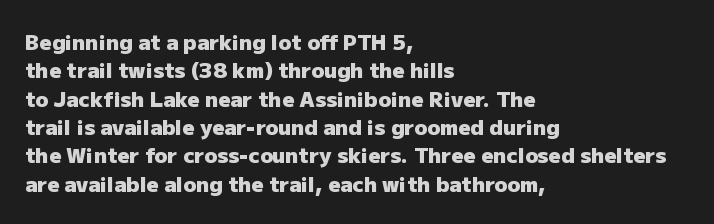
The lines in this sample share a left origin and differ only in where they stop. The block of text has a typical density, with ordinary space between rows. Posture: upright roman. The characters look thick and weighty, a clear bold. Letters rest on an invisible, unmarked baseline. There is no visible air inserted between adjacent glyphs.
